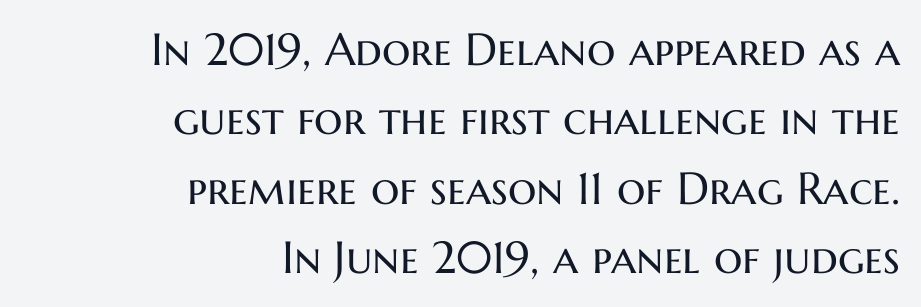
The image shows 45 px regular-weight sans-serif type, upright; set right-aligned, normal line spacing (1.54x), normal letter spacing, not underlined; medium stroke contrast and a medium x-height.
